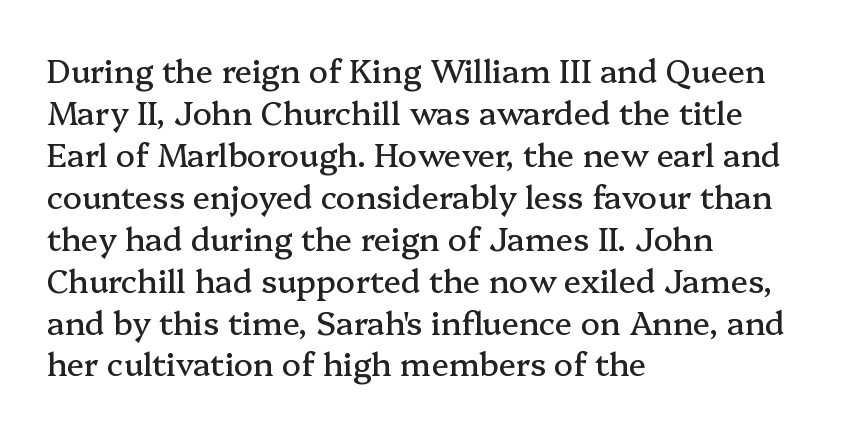
The image shows 32 px serif type, upright; set left-aligned, normal line spacing (1.31x), normal letter spacing, not underlined; medium stroke contrast and a medium x-height.
